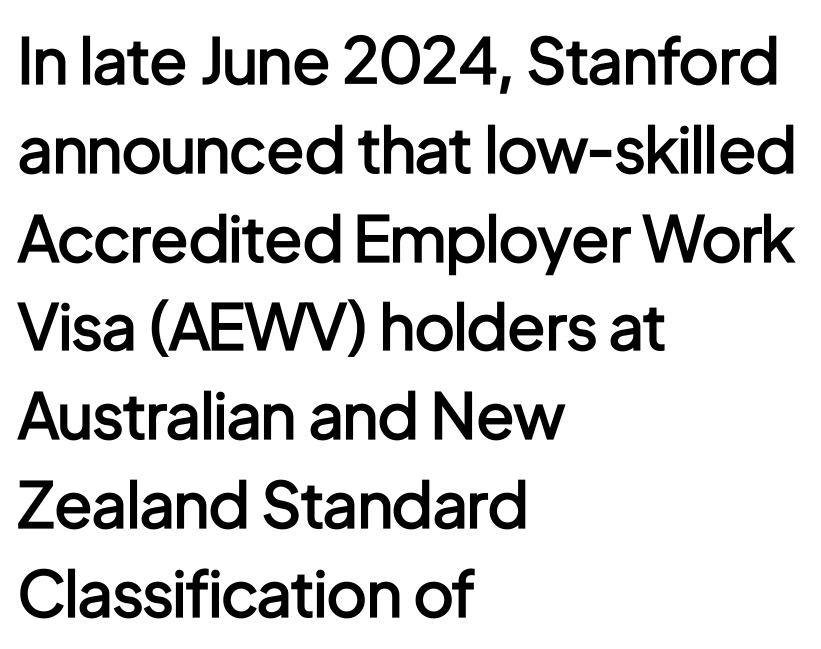
{"serif": "no", "italic": "no", "bold": "semi", "weight": "semibold", "width": "condensed", "stroke_contrast": "low", "x_height": "medium", "monospaced": "no", "underline": "no", "align": "left", "line_spacing": "normal", "line_spacing_ratio": 1.41, "letter_spacing": "normal", "letter_spacing_em": 0.0, "glyph_px": 63}
